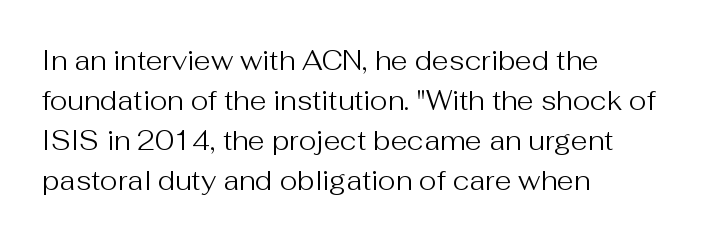
Q: Is the text bold? A: No.
Q: Is the text italic (slanted)? A: No, it is upright.
Q: Is the text underlined? A: No.
Q: How is the paragraph aligned? A: Left-aligned.
Q: Is the spacing between letters normal or unusually wide? A: Normal.
Q: Is the spacing between lines tight, normal or loose? A: Normal.
